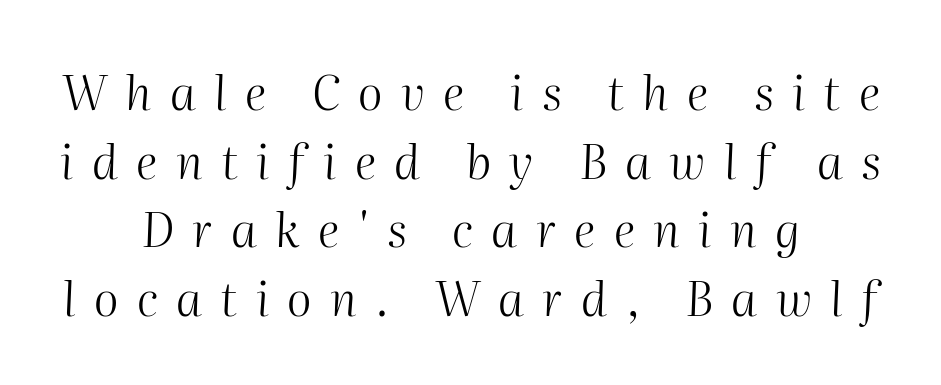
{"italic": "yes", "lean": "right", "slant_degrees": 2, "bold": "no", "weight": "light", "width": "normal", "stroke_contrast": "medium", "x_height": "medium", "monospaced": "no", "underline": "no", "align": "center", "line_spacing": "normal", "line_spacing_ratio": 1.46, "letter_spacing": "wide", "letter_spacing_em": 0.39, "glyph_px": 47}
